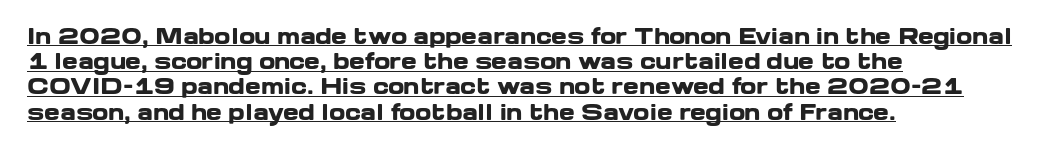
{"italic": "no", "bold": "yes", "underline": "yes", "align": "left", "line_spacing_ratio": 1.2, "letter_spacing": "normal", "letter_spacing_em": 0.0, "glyph_px": 21}
